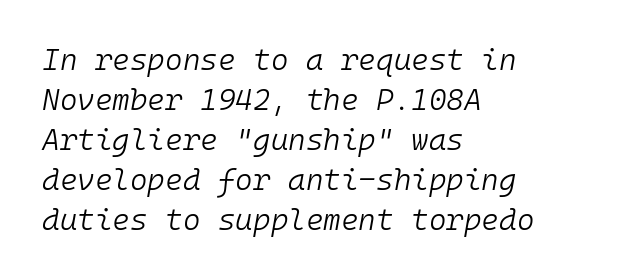
Q: Is the text bold? A: No.
Q: Is the text italic (slanted)? A: Yes, it leans right by about 10 degrees.
Q: Is the text underlined? A: No.
Q: How is the paragraph aligned? A: Left-aligned.
Q: Is the spacing between letters normal or unusually wide? A: Normal.
Q: Is the spacing between lines tight, normal or loose? A: Normal.
Q: Width (condensed, normal, or wide)? A: Normal.
Q: Stroke contrast? A: Low.
Q: x-height? A: Medium.
Q: Monospaced? A: Yes.
